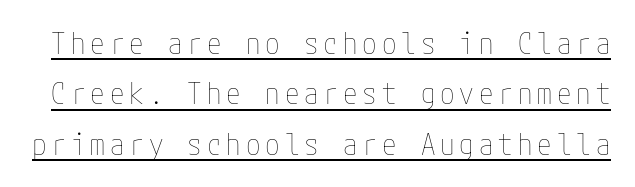
Letters have the restrained weight of plain body copy at most. The lettering stays uniformly vertical, giving the passage a roman look. The words here are underlined.
